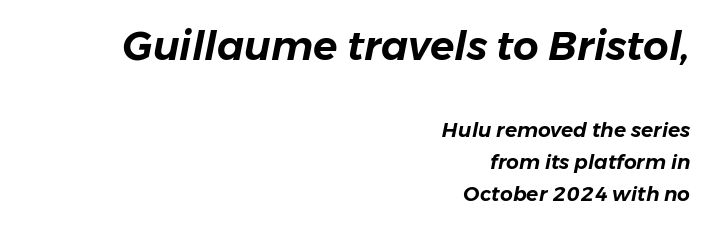
Q: Is the text italic (slanted)? A: Yes, it leans right by about 11 degrees.
Q: Is the text underlined? A: No.
Q: How is the paragraph aligned? A: Right-aligned.
Q: Is the spacing between letters normal or unusually wide? A: Normal.
Q: Is the spacing between lines tight, normal or loose? A: Normal.
Q: Which block of text is set in a larger size, the first (top) or the second (bottom)? A: The first (top) one.
Q: Width (condensed, normal, or wide)? A: Normal.
Q: Stroke contrast? A: Low.
Q: x-height? A: Medium.
Q: Monospaced? A: No.
